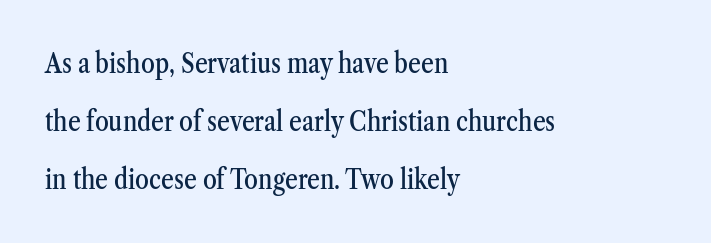
The image shows 28 px condensed serif type, upright; set left-aligned, loose line spacing (2.08x), normal letter spacing, not underlined; medium stroke contrast and a medium x-height.
